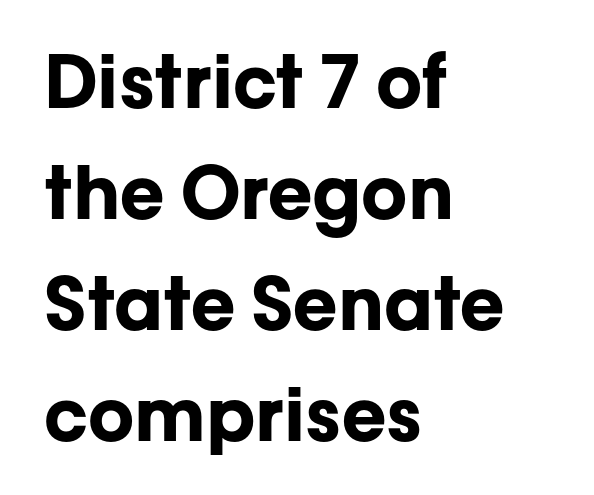
Check under the words: just untouched page. The rag falls on the right side of this text block. You could not count columns in this text — the font is proportionally spaced. When letters stand straight like this, we call the style roman or upright. What kind of face is this? One without serifs — a sans. Its strokes are broad and dark, the hallmark of bold type.
